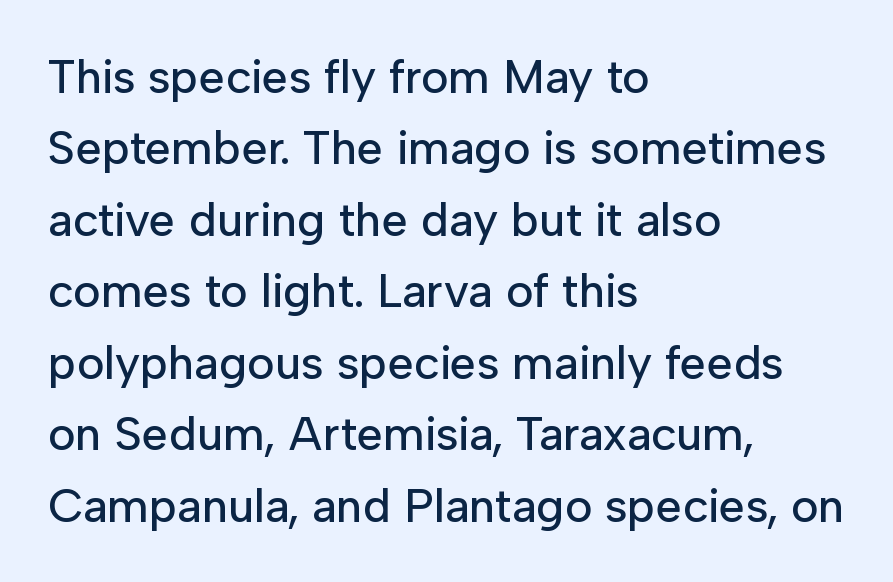
The image shows 47 px sans-serif type, upright; set left-aligned, normal line spacing (1.52x), normal letter spacing, not underlined; low stroke contrast and a medium x-height.
